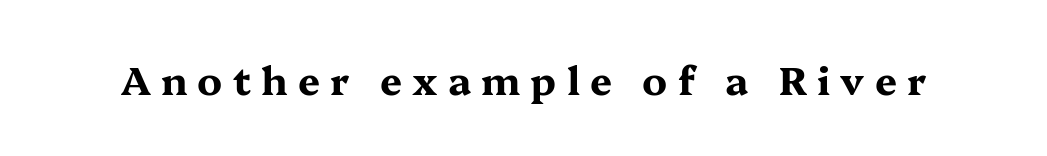
The image shows 39 px bold, wide serif type, upright; set unusually wide letter spacing (+0.26 em), not underlined; medium stroke contrast and a medium x-height.
